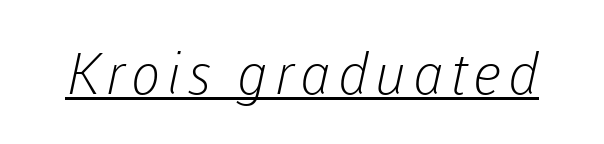
{"serif": "no", "bold": "no", "weight": "light", "width": "normal", "stroke_contrast": "low", "x_height": "medium", "monospaced": "no", "underline": "yes", "glyph_px": 57}
